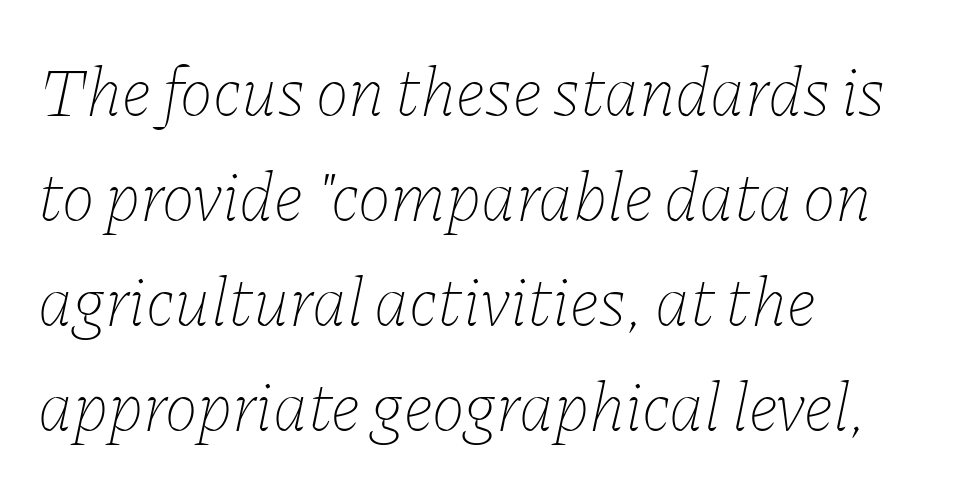
Q: Is the text bold? A: No.
Q: Is the text italic (slanted)? A: Yes, it leans right by about 11 degrees.
Q: Is the text underlined? A: No.
Q: How is the paragraph aligned? A: Left-aligned.
Q: Is the spacing between letters normal or unusually wide? A: Normal.
Q: Is the spacing between lines tight, normal or loose? A: Normal.
Q: Width (condensed, normal, or wide)? A: Normal.
Q: Stroke contrast? A: Low.
Q: x-height? A: Medium.
Q: Monospaced? A: No.
